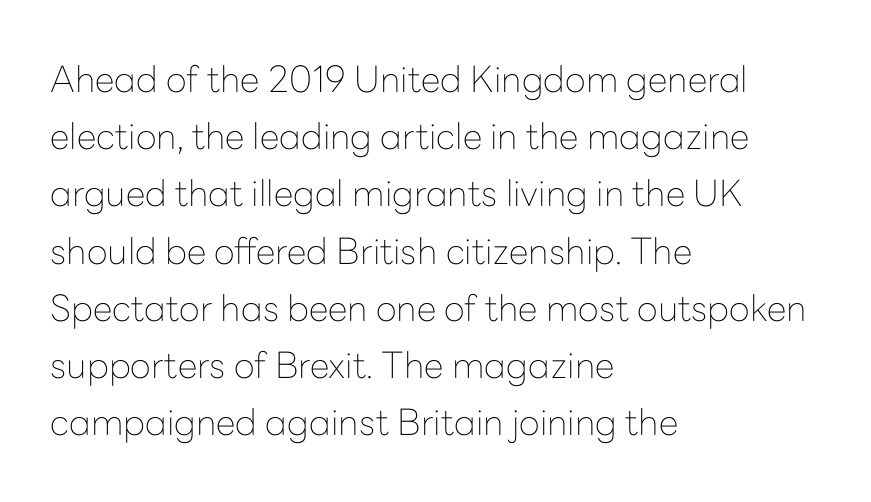
Q: Is the text bold? A: No.
Q: Is the text italic (slanted)? A: No, it is upright.
Q: Is the typeface a serif or a sans-serif typeface? A: Sans-serif.
Q: Is the text underlined? A: No.
Q: How is the paragraph aligned? A: Left-aligned.
Q: Is the spacing between letters normal or unusually wide? A: Normal.
Q: Is the spacing between lines tight, normal or loose? A: Normal.
Q: Width (condensed, normal, or wide)? A: Normal.
Q: Stroke contrast? A: Low.
Q: x-height? A: Medium.
Q: Monospaced? A: No.
